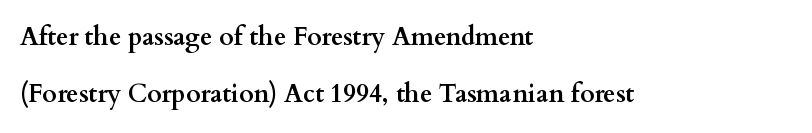
{"italic": "no", "bold": "yes", "underline": "no", "align": "left", "line_spacing": "loose", "line_spacing_ratio": 2.3, "letter_spacing": "normal", "letter_spacing_em": 0.0, "glyph_px": 25}
